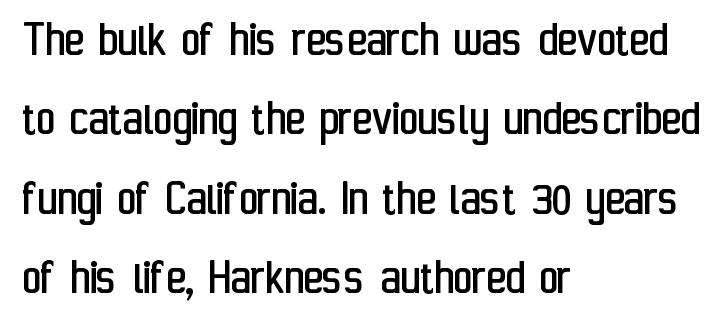
The image shows 53 px regular-weight, condensed sans-serif type, upright; set left-aligned, normal line spacing (1.5x), normal letter spacing, not underlined; low stroke contrast and a medium x-height.
